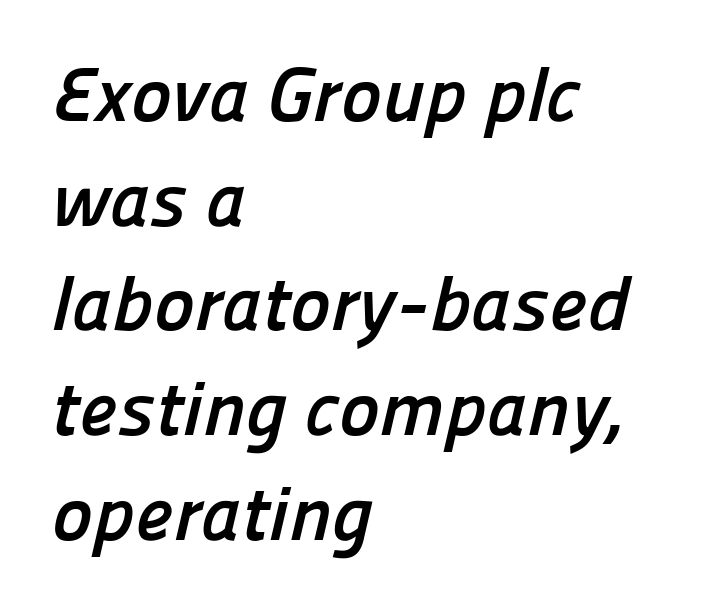
The image shows 77 px semibold sans-serif type; set left-aligned, normal line spacing (1.36x), normal letter spacing, not underlined; low stroke contrast and a medium x-height.
